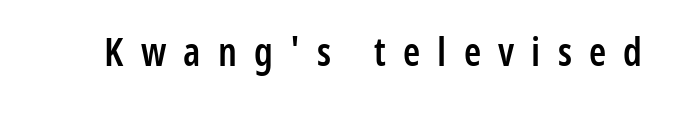
Q: Is the text bold? A: Semi-bold.
Q: Is the text italic (slanted)? A: No, it is upright.
Q: Is the typeface a serif or a sans-serif typeface? A: Sans-serif.
Q: Is the text underlined? A: No.
Q: Is the spacing between letters normal or unusually wide? A: Unusually wide.
Q: Width (condensed, normal, or wide)? A: Condensed.
Q: Stroke contrast? A: Low.
Q: x-height? A: Medium.
Q: Monospaced? A: No.
